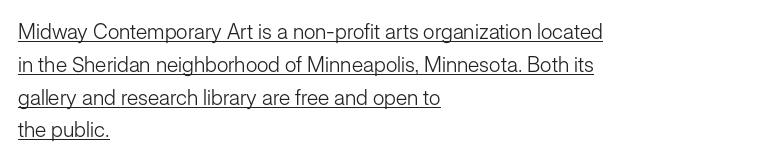
The image shows 21 px text type, upright; set left-aligned, normal line spacing (1.56x), normal letter spacing, underlined.
